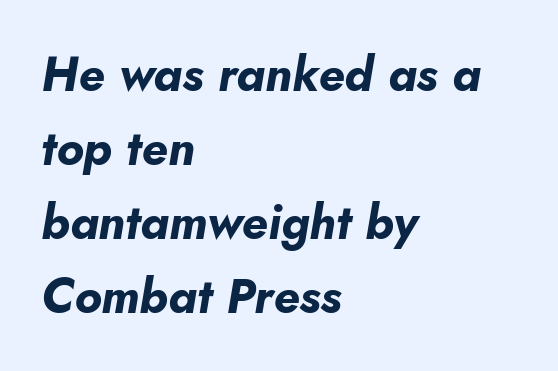
{"italic": "yes", "lean": "right", "slant_degrees": 10, "bold": "yes", "weight": "bold", "width": "normal", "stroke_contrast": "low", "x_height": "small", "monospaced": "no", "underline": "no", "align": "left", "line_spacing": "normal", "line_spacing_ratio": 1.54, "letter_spacing": "normal", "letter_spacing_em": 0.0, "glyph_px": 48}
